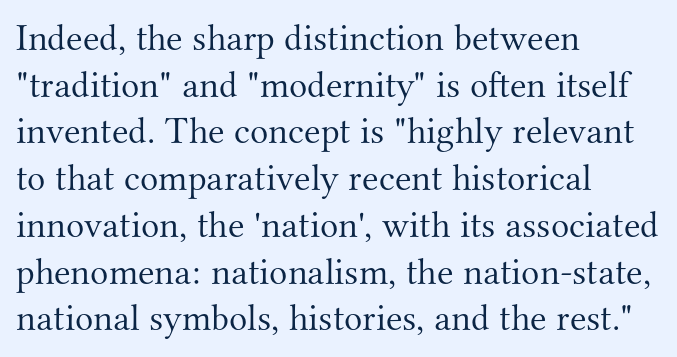
Q: Is the text bold? A: No.
Q: Is the text italic (slanted)? A: No, it is upright.
Q: Is the typeface a serif or a sans-serif typeface? A: Serif.
Q: Is the text underlined? A: No.
Q: How is the paragraph aligned? A: Left-aligned.
Q: Is the spacing between letters normal or unusually wide? A: Normal.
Q: Width (condensed, normal, or wide)? A: Normal.
Q: Stroke contrast? A: Medium.
Q: x-height? A: Small.
Q: Monospaced? A: No.
